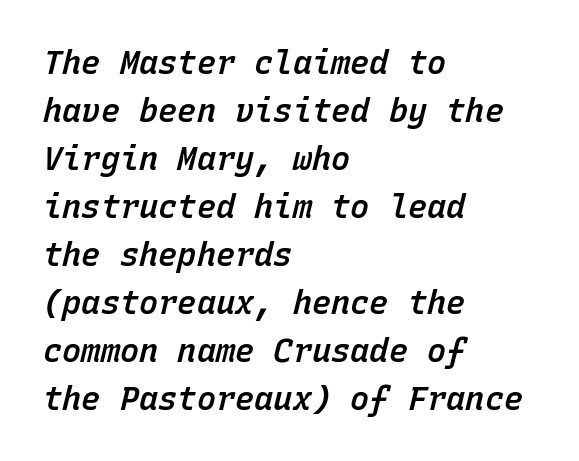
Q: Is the text bold? A: Semi-bold.
Q: Is the text italic (slanted)? A: Yes, it leans right by about 15 degrees.
Q: Is the text underlined? A: No.
Q: How is the paragraph aligned? A: Left-aligned.
Q: Is the spacing between letters normal or unusually wide? A: Normal.
Q: Is the spacing between lines tight, normal or loose? A: Normal.
Q: Width (condensed, normal, or wide)? A: Normal.
Q: Stroke contrast? A: Low.
Q: x-height? A: Medium.
Q: Monospaced? A: Yes.
